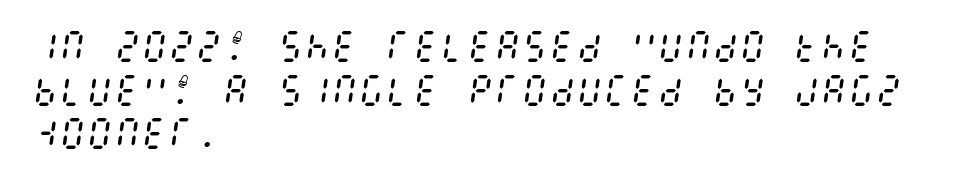
The image shows 34 px regular-weight, condensed type, italic (leaning right); set left-aligned, normal line spacing (1.28x), normal letter spacing, not underlined; medium stroke contrast and a large x-height.
